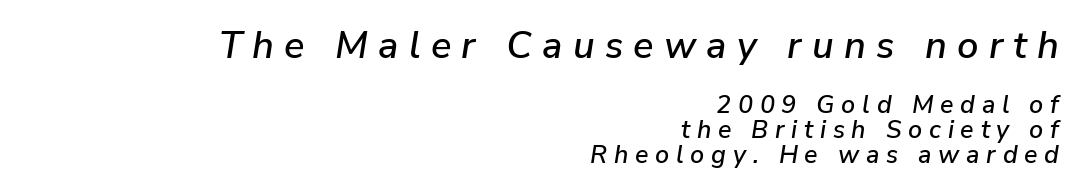
{"italic": "yes", "lean": "right", "slant_degrees": 9, "width": "normal", "stroke_contrast": "low", "x_height": "medium", "monospaced": "no", "underline": "no", "align": "right", "line_spacing": "tight", "line_spacing_ratio": 1.0, "letter_spacing": "wide", "letter_spacing_em": 0.27, "larger_block": "first", "size_ratio": 1.52, "glyph_px": 38}
